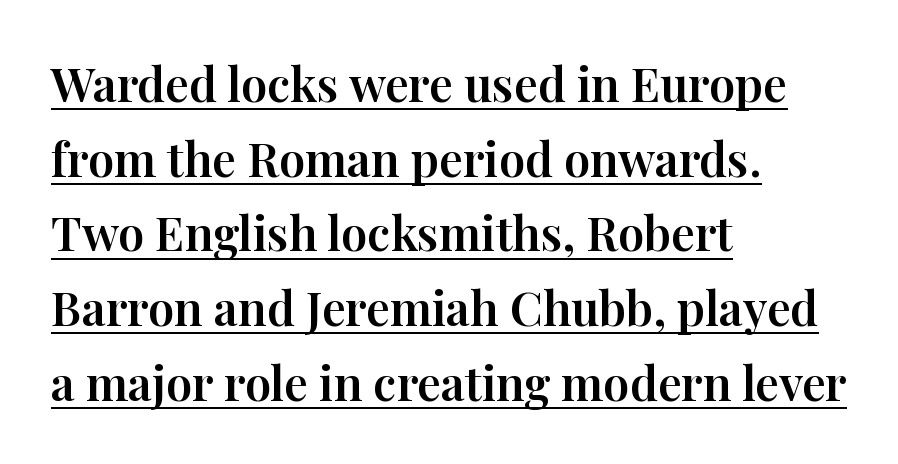
Regular leading. A typesetter would call this proportional, since set widths differ per character. The sample's only ornament is a line tracing under the words. All the whitespace from short lines collects on the right. Every character sits straight up, as roman type does.
